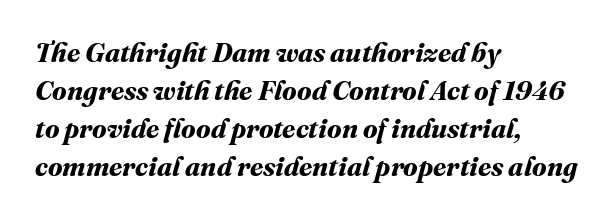
{"bold": "yes", "underline": "no", "align": "left", "line_spacing": "normal", "line_spacing_ratio": 1.41, "letter_spacing": "normal", "letter_spacing_em": 0.0, "glyph_px": 27}
